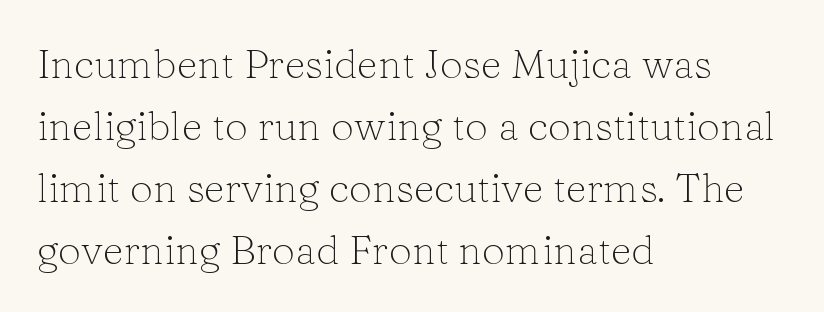
The image shows 41 px light serif type, upright; set left-aligned, normal line spacing (1.51x), normal letter spacing, not underlined; low stroke contrast and a medium x-height.
